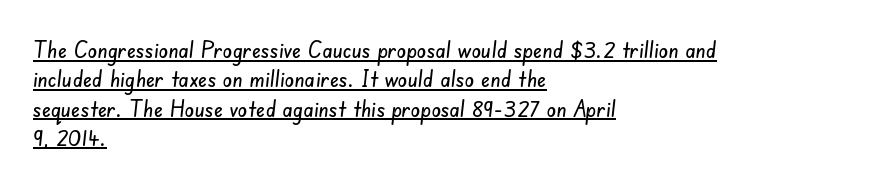
The image shows 24 px text type; set left-aligned, line spacing 1.22x, normal letter spacing, underlined.
